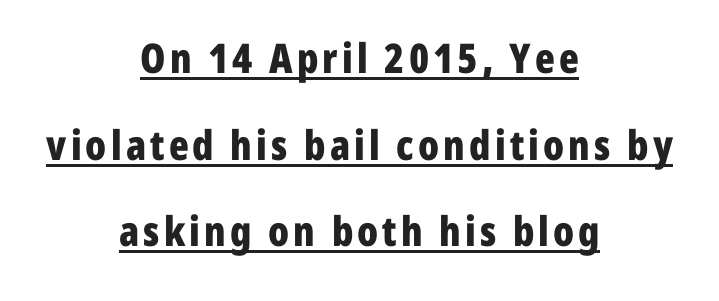
{"serif": "no", "italic": "no", "bold": "yes", "weight": "bold", "width": "condensed", "stroke_contrast": "low", "x_height": "medium", "monospaced": "no", "underline": "yes", "align": "center", "line_spacing": "loose", "line_spacing_ratio": 2.11, "glyph_px": 41}
